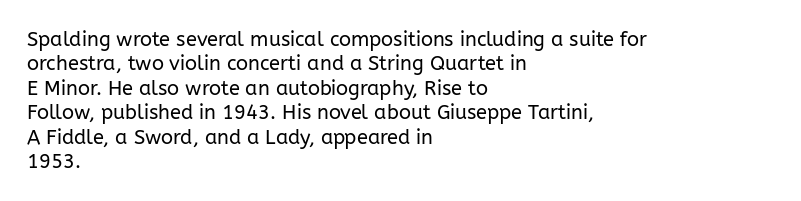
Q: Is the text bold? A: No.
Q: Is the text italic (slanted)? A: No, it is upright.
Q: Is the text underlined? A: No.
Q: How is the paragraph aligned? A: Left-aligned.
Q: Is the spacing between letters normal or unusually wide? A: Normal.
